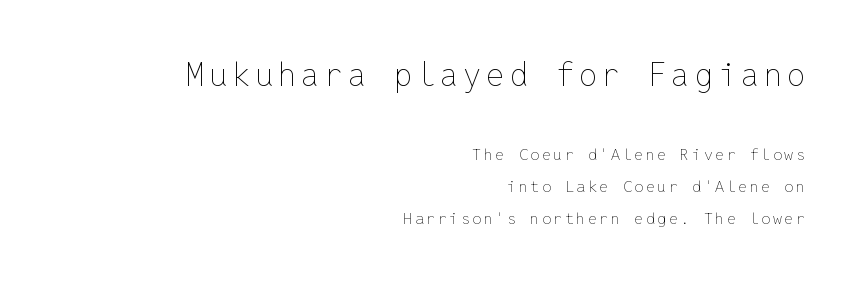
The vertical gap from one line to the next is large. The face used here is monospaced, like something from a code editor. Weight: not bold — regular or lighter. Top chunk: large. Bottom chunk: small.
